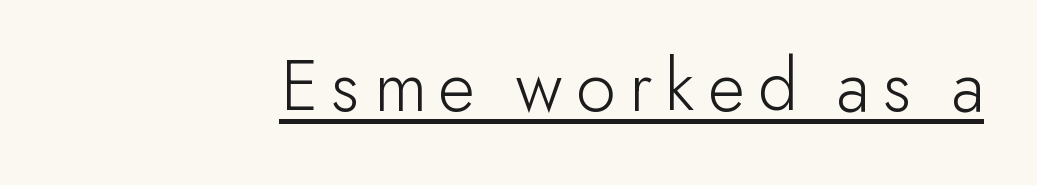
The image shows 76 px light sans-serif type, upright; set underlined; low stroke contrast and a small x-height.
